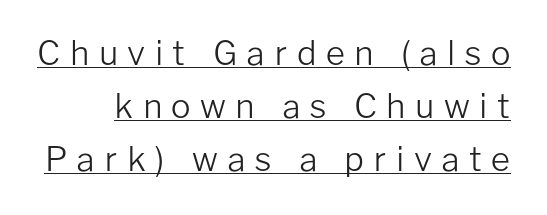
Q: Is the text bold? A: No.
Q: Is the text italic (slanted)? A: No, it is upright.
Q: Is the typeface a serif or a sans-serif typeface? A: Sans-serif.
Q: Is the text underlined? A: Yes.
Q: Is the spacing between letters normal or unusually wide? A: Unusually wide.
Q: Is the spacing between lines tight, normal or loose? A: Normal.
Q: Width (condensed, normal, or wide)? A: Normal.
Q: Stroke contrast? A: Low.
Q: x-height? A: Medium.
Q: Monospaced? A: No.
